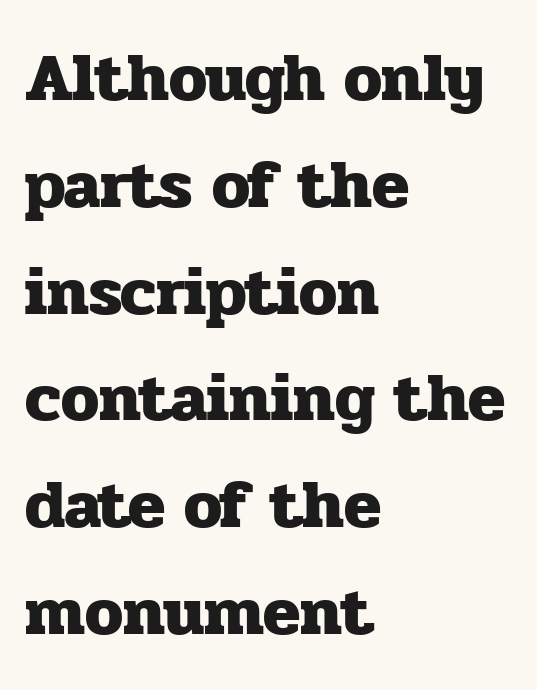
Little horizontal feet cap the strokes, marking this as serif type. Evenly set lines give the paragraph a standard silhouette. Here the designer chose a conventional face with non-uniform glyph widths. Heavy, bold letterforms.
